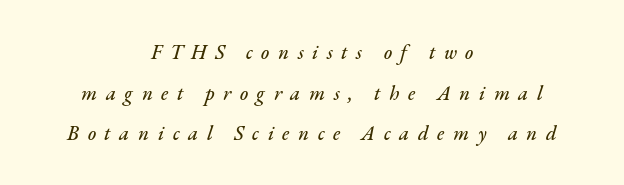
The passage shown leans; its letterforms are oblique. Tracking value appears strongly positive — letters spread wide. Each new line begins a long way beneath the previous one. The text block is weighted toward neither margin, spreading evenly from the middle. Type without underlining.
